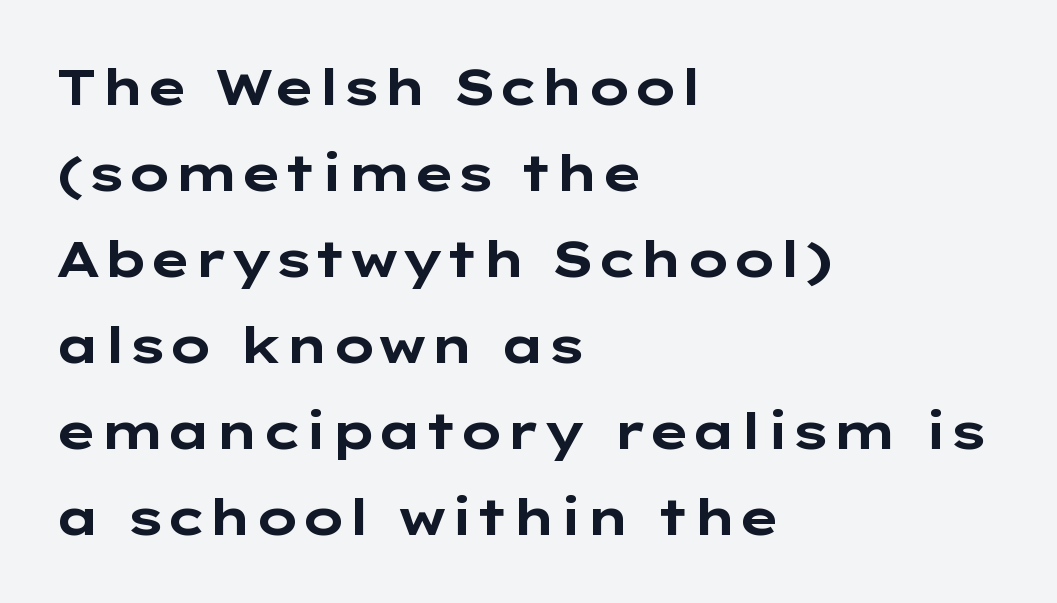
The image shows 50 px bold, wide sans-serif type, upright; set left-aligned, line spacing 1.72x, normal letter spacing, not underlined; low stroke contrast and a medium x-height.
